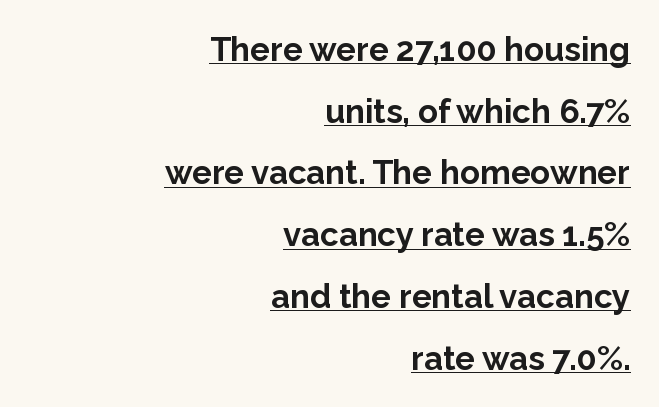
Summary of weight: heavy, a full bold. This sample uses an upright cut, with every glyph sitting square on the baseline. Spacing between characters is what you'd get straight out of the box. The face used here is proportionally spaced, like ordinary book or web type. Observe the absence of serifs on each vertical stroke in this sample. Students, observe the line beneath the letters — that is underlining.
